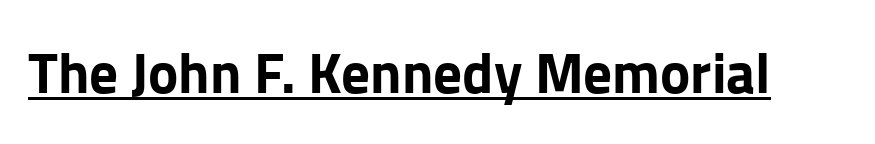
Are there feet on the stems? There aren't — it's a sans. Decoration check: the copy is underlined. Letter spacing: default. Note the varied advance widths — an 'i' is clearly narrower than an 'm'. As a designer I'd log this as weight 700, bold.
